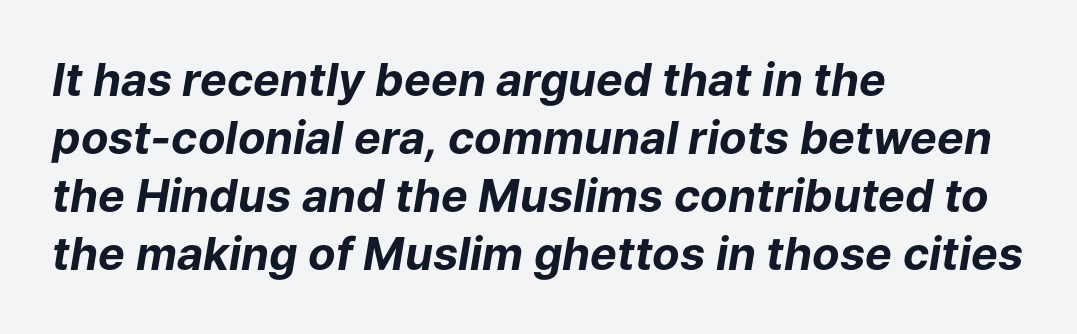
The image shows 45 px bold type, italic (leaning right); set left-aligned, normal line spacing (1.29x), normal letter spacing, not underlined; low stroke contrast and a medium x-height.
